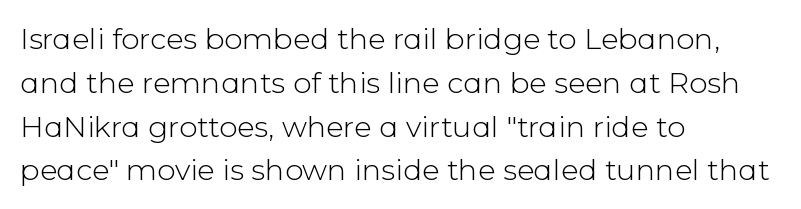
The image shows 29 px light sans-serif type, upright; set left-aligned, normal line spacing (1.51x), normal letter spacing, not underlined; low stroke contrast and a medium x-height.
